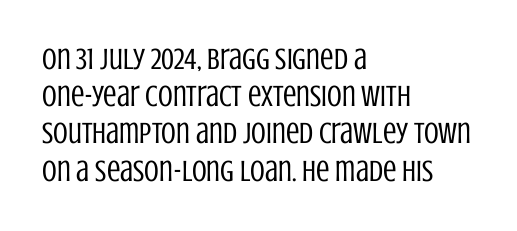
Q: Is the text bold? A: No.
Q: Is the text italic (slanted)? A: No, it is upright.
Q: Is the typeface a serif or a sans-serif typeface? A: Sans-serif.
Q: Is the text underlined? A: No.
Q: How is the paragraph aligned? A: Left-aligned.
Q: Is the spacing between letters normal or unusually wide? A: Normal.
Q: Width (condensed, normal, or wide)? A: Condensed.
Q: Stroke contrast? A: Low.
Q: x-height? A: Large.
Q: Monospaced? A: No.
